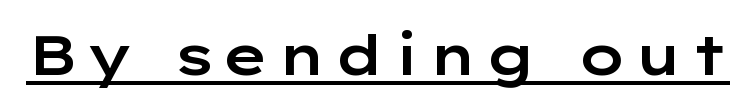
Every stem runs plumb, perpendicular to the baseline. Notice how a bar underscores the lettering throughout. A typesetter would call this proportional, since set widths differ per character. The passage shown is typeset with a sans-serif family.
